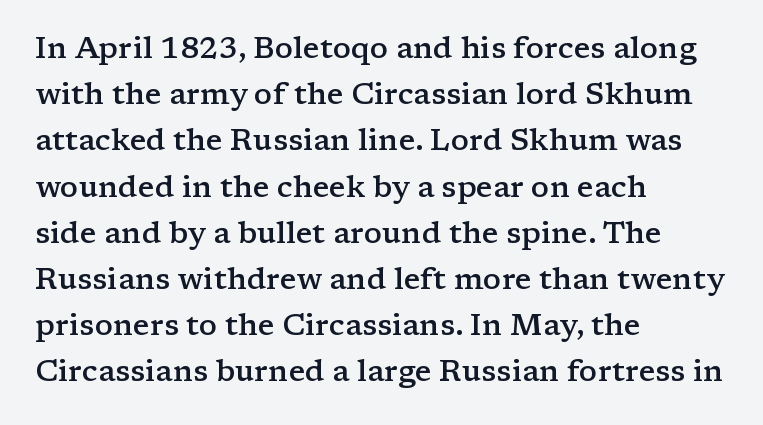
Q: Is the text bold? A: Semi-bold.
Q: Is the text italic (slanted)? A: No, it is upright.
Q: Is the typeface a serif or a sans-serif typeface? A: Serif.
Q: Is the text underlined? A: No.
Q: How is the paragraph aligned? A: Left-aligned.
Q: Is the spacing between letters normal or unusually wide? A: Normal.
Q: Is the spacing between lines tight, normal or loose? A: Normal.
Q: Width (condensed, normal, or wide)? A: Wide.
Q: Stroke contrast? A: Low.
Q: x-height? A: Medium.
Q: Monospaced? A: No.
